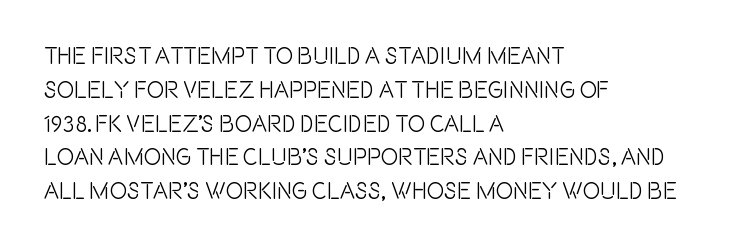
{"italic": "no", "underline": "no", "align": "left", "line_spacing": "normal", "line_spacing_ratio": 1.47, "letter_spacing": "normal", "letter_spacing_em": 0.0, "glyph_px": 23}
